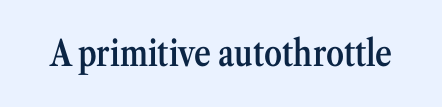
Here the glyphs are tracked normally, forming tight word shapes. Weight check: semibold — heavier than regular, not quite bold. Regarding serifs, this sample has them. The letters stand straight up with perfectly vertical stems. The passage shown is typed in a proportional face where columns would drift. Quick note: underline off.
